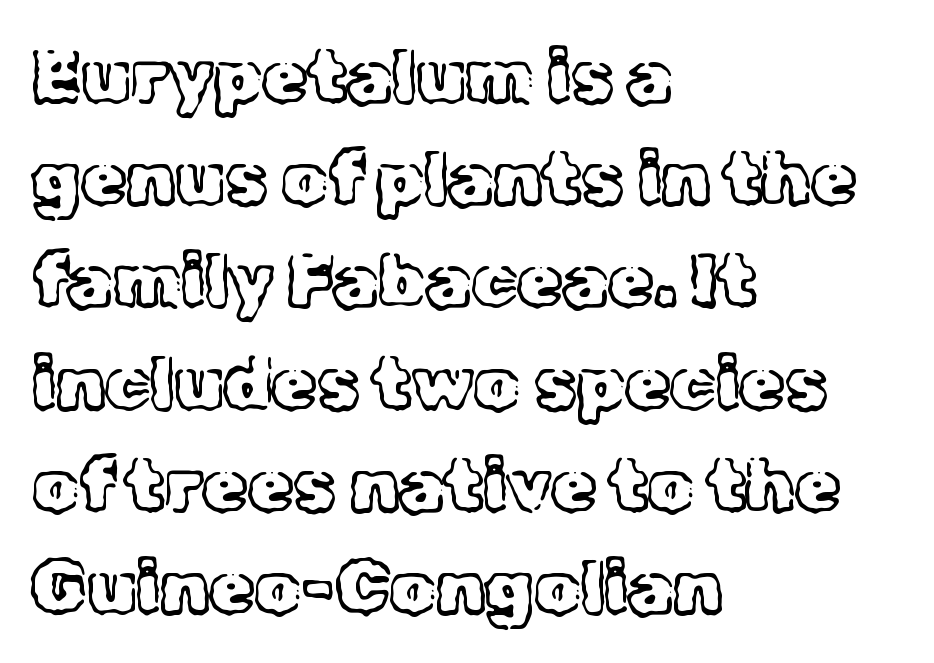
{"serif": "yes", "italic": "no", "bold": "no", "weight": "light", "width": "normal", "x_height": "medium", "monospaced": "no", "underline": "no", "align": "left", "line_spacing": "normal", "line_spacing_ratio": 1.4, "letter_spacing": "normal", "letter_spacing_em": 0.0, "glyph_px": 73}
